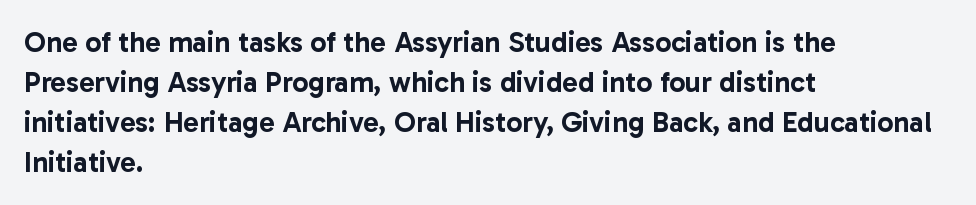
Q: Is the text italic (slanted)? A: No, it is upright.
Q: Is the typeface a serif or a sans-serif typeface? A: Sans-serif.
Q: Is the text underlined? A: No.
Q: How is the paragraph aligned? A: Left-aligned.
Q: Is the spacing between letters normal or unusually wide? A: Normal.
Q: Is the spacing between lines tight, normal or loose? A: Normal.
Q: Width (condensed, normal, or wide)? A: Normal.
Q: Stroke contrast? A: Low.
Q: x-height? A: Medium.
Q: Monospaced? A: No.
